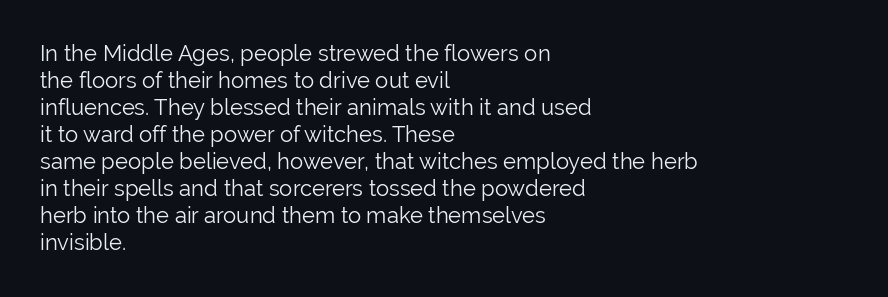
Beneath every word, the page is bare. The lettering holds an erect, upright posture throughout. Caption: face not bold, strokes unweighted. The gaps between neighbouring characters are ordinary and unremarkable.
